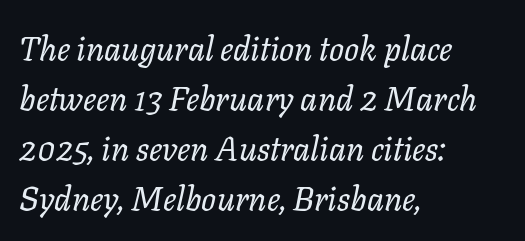
{"italic": "yes", "lean": "right", "slant_degrees": 11, "bold": "no", "weight": "regular", "width": "normal", "stroke_contrast": "low", "x_height": "medium", "monospaced": "no", "underline": "no", "align": "left", "line_spacing": "normal", "line_spacing_ratio": 1.52, "letter_spacing": "normal", "letter_spacing_em": 0.0, "glyph_px": 33}
